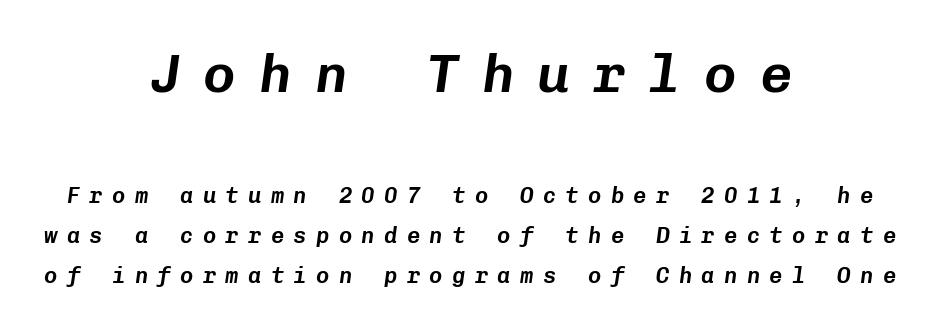
Is this a fixed-width face? Yes — each glyph sits in an identical cell. Reading down the block, each line starts at a different indent, mirrored at its end. Yep, that's italic — everything's leaning. Characters follow at a spacing far wider than the type designer built in.
